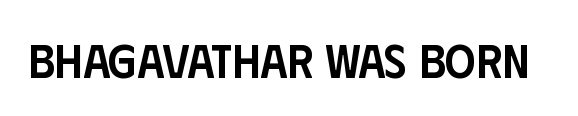
{"serif": "no", "italic": "no", "bold": "semi", "weight": "semibold", "width": "condensed", "stroke_contrast": "low", "x_height": "large", "monospaced": "no", "underline": "no", "letter_spacing": "normal", "letter_spacing_em": 0.0, "glyph_px": 48}
